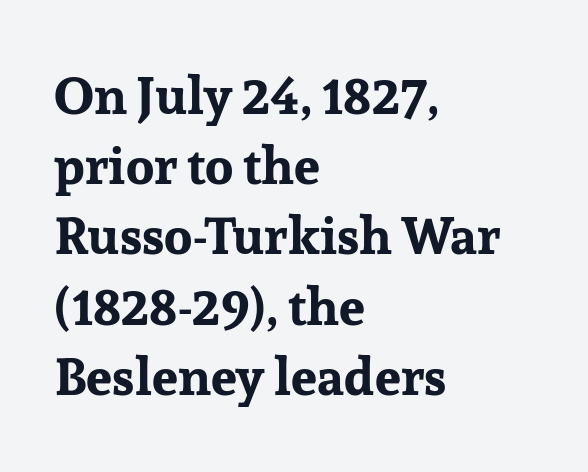
Q: Is the text bold? A: Yes.
Q: Is the text italic (slanted)? A: No, it is upright.
Q: Is the typeface a serif or a sans-serif typeface? A: Serif.
Q: Is the text underlined? A: No.
Q: How is the paragraph aligned? A: Left-aligned.
Q: Is the spacing between letters normal or unusually wide? A: Normal.
Q: Is the spacing between lines tight, normal or loose? A: Normal.
Q: Width (condensed, normal, or wide)? A: Normal.
Q: Stroke contrast? A: Low.
Q: x-height? A: Medium.
Q: Monospaced? A: No.
